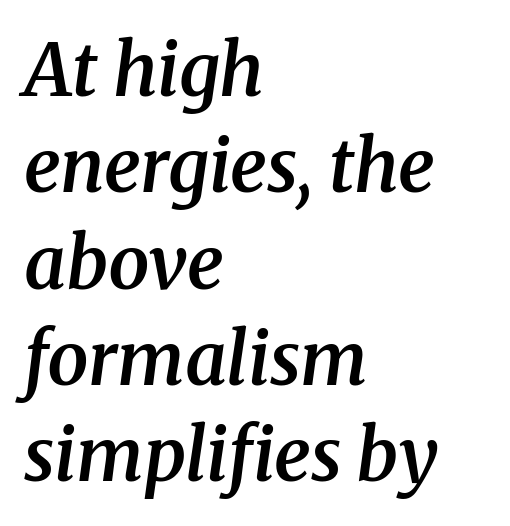
Q: Is the text bold? A: Semi-bold.
Q: Is the text italic (slanted)? A: Yes, it leans right by about 8 degrees.
Q: Is the typeface a serif or a sans-serif typeface? A: Serif.
Q: Is the text underlined? A: No.
Q: How is the paragraph aligned? A: Left-aligned.
Q: Is the spacing between letters normal or unusually wide? A: Normal.
Q: Is the spacing between lines tight, normal or loose? A: Normal.
Q: Width (condensed, normal, or wide)? A: Normal.
Q: Stroke contrast? A: Medium.
Q: x-height? A: Medium.
Q: Monospaced? A: No.
